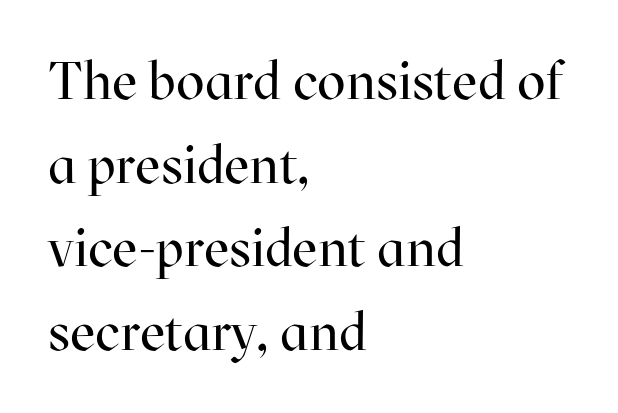
The image shows 53 px regular-weight serif type, upright; set left-aligned, normal line spacing (1.58x), normal letter spacing, not underlined; high stroke contrast and a medium x-height.
